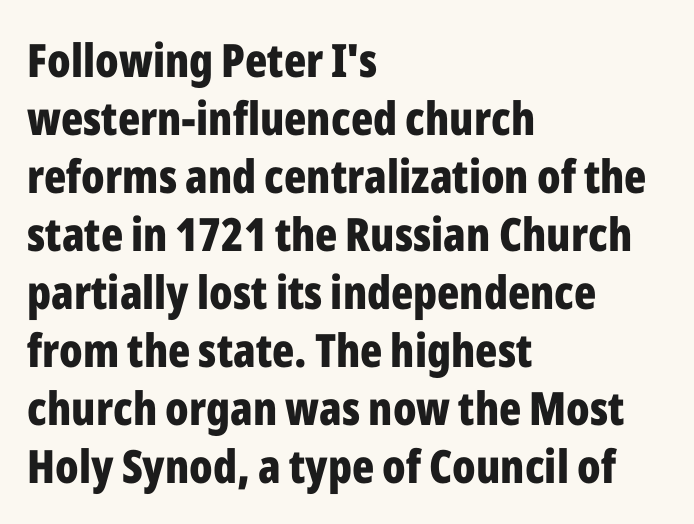
Q: Is the text bold? A: Yes.
Q: Is the text italic (slanted)? A: No, it is upright.
Q: Is the typeface a serif or a sans-serif typeface? A: Sans-serif.
Q: Is the text underlined? A: No.
Q: How is the paragraph aligned? A: Left-aligned.
Q: Is the spacing between letters normal or unusually wide? A: Normal.
Q: Is the spacing between lines tight, normal or loose? A: Normal.
Q: Width (condensed, normal, or wide)? A: Condensed.
Q: Stroke contrast? A: Low.
Q: x-height? A: Medium.
Q: Monospaced? A: No.
